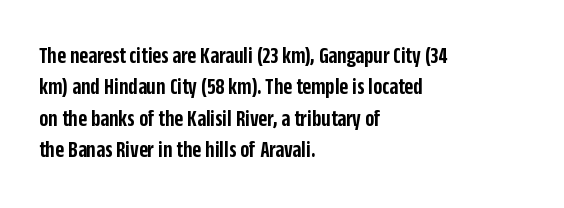
Q: Is the text bold? A: Semi-bold.
Q: Is the text italic (slanted)? A: No, it is upright.
Q: Is the text underlined? A: No.
Q: How is the paragraph aligned? A: Left-aligned.
Q: Is the spacing between letters normal or unusually wide? A: Normal.
Q: Is the spacing between lines tight, normal or loose? A: Normal.
